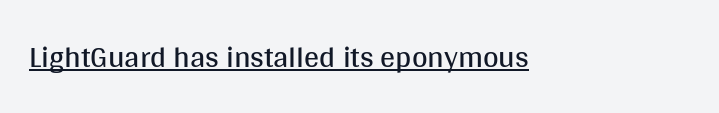
I'd call this a sans setting — the letters go barefoot. Glance below the letters and you will spot a drawn line. You could call the tracking neutral — neither tight nor loose. Character widths vary here, with narrow letters taking less room than wide ones.
